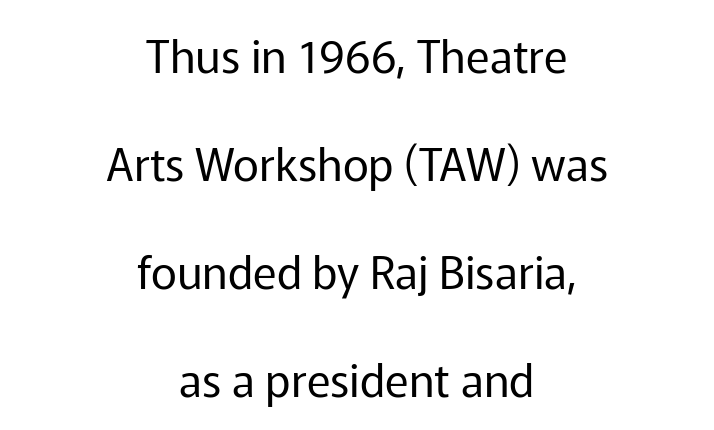
{"serif": "no", "italic": "no", "bold": "no", "weight": "regular", "width": "normal", "stroke_contrast": "low", "x_height": "medium", "monospaced": "no", "underline": "no", "align": "center", "line_spacing": "loose", "line_spacing_ratio": 2.4, "letter_spacing": "normal", "letter_spacing_em": 0.0, "glyph_px": 45}
